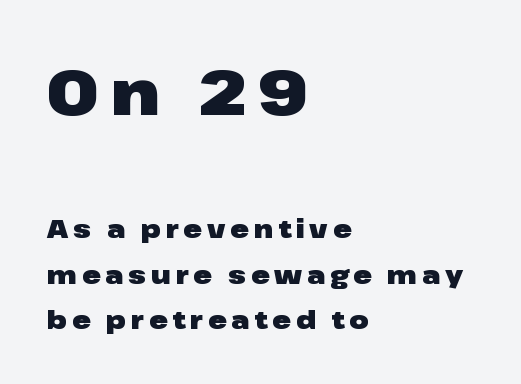
No feet cap the strokes, marking this as sans-serif type. Bigger letters appear in the top chunk; the bottom chunk is reduced. A typesetter would call this proportional, since set widths differ per character. Teacher's note: observe the even left margin — that is flush-left alignment. The foot of each line stays bare and open. Strokes here are thick enough to call this a true bold.
